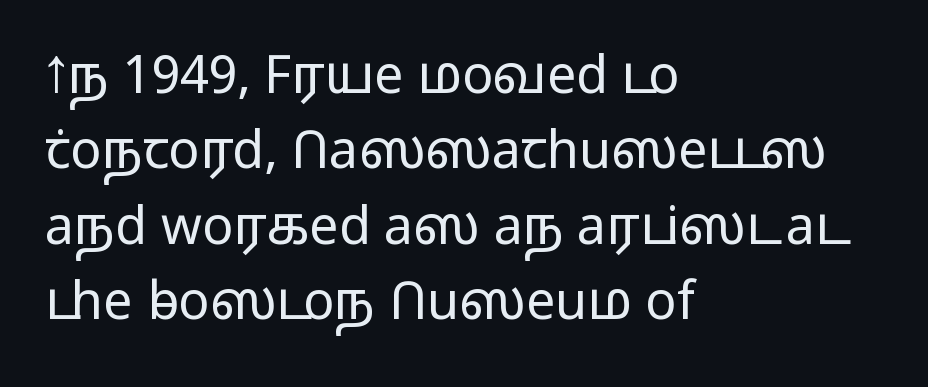
Q: Is the text bold? A: No.
Q: Is the text italic (slanted)? A: No, it is upright.
Q: Is the typeface a serif or a sans-serif typeface? A: Sans-serif.
Q: Is the text underlined? A: No.
Q: How is the paragraph aligned? A: Left-aligned.
Q: Is the spacing between letters normal or unusually wide? A: Normal.
Q: Is the spacing between lines tight, normal or loose? A: Normal.
Q: Width (condensed, normal, or wide)? A: Wide.
Q: Stroke contrast? A: Low.
Q: x-height? A: Medium.
Q: Monospaced? A: No.
